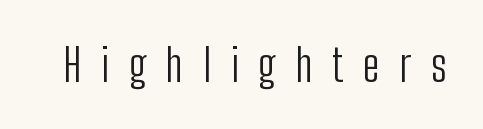
{"serif": "no", "italic": "no", "bold": "no", "weight": "light", "width": "condensed", "stroke_contrast": "low", "x_height": "medium", "monospaced": "no", "underline": "no", "letter_spacing": "wide", "letter_spacing_em": 0.44, "glyph_px": 45}
